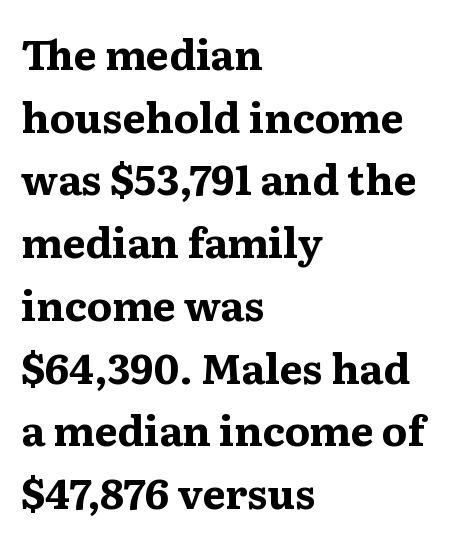
{"serif": "yes", "italic": "no", "bold": "yes", "weight": "bold", "width": "wide", "stroke_contrast": "medium", "x_height": "medium", "monospaced": "no", "underline": "no", "align": "left", "line_spacing": "normal", "line_spacing_ratio": 1.53, "letter_spacing": "normal", "letter_spacing_em": 0.0, "glyph_px": 41}
